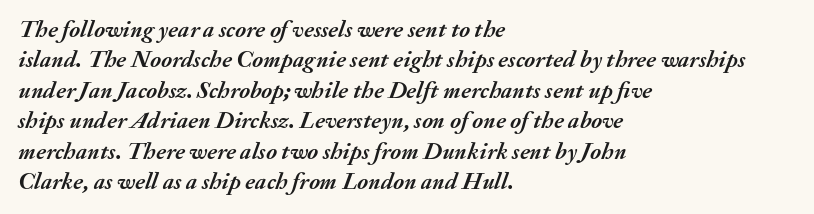
Every character sits at an angle, as italics do. Interline gaps are of average width in this sample. Every letter is thick-stroked: bold, no question. A clean baseline with only descenders dipping below it.
